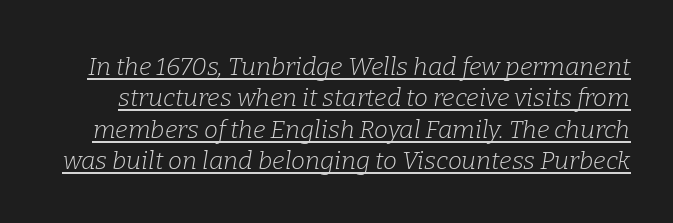
Underlining? Definitely there. Summary of vertical rhythm: regular, with standard interline spacing. Glyph-to-glyph distance matches everyday printed text. Rendered with sloped, italic letterforms.
